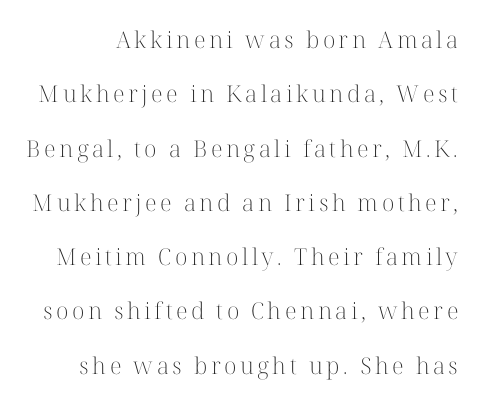
Just letters on the line, the space beneath them empty. This is roman type, the default non-slanted kind. The font sits on the lighter half of the weight spectrum, regular included. The vertical gap from one line to the next is large.
